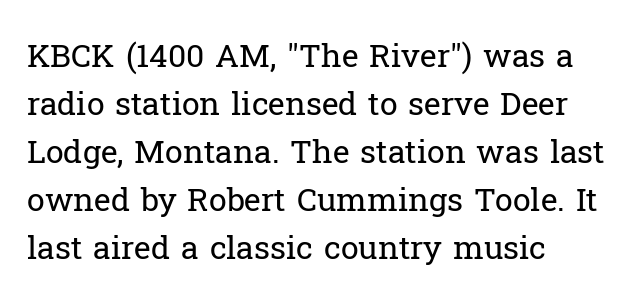
Q: Is the text bold? A: No.
Q: Is the text italic (slanted)? A: No, it is upright.
Q: Is the typeface a serif or a sans-serif typeface? A: Serif.
Q: Is the text underlined? A: No.
Q: How is the paragraph aligned? A: Left-aligned.
Q: Is the spacing between letters normal or unusually wide? A: Normal.
Q: Is the spacing between lines tight, normal or loose? A: Normal.
Q: Width (condensed, normal, or wide)? A: Normal.
Q: Stroke contrast? A: Low.
Q: x-height? A: Medium.
Q: Monospaced? A: No.
